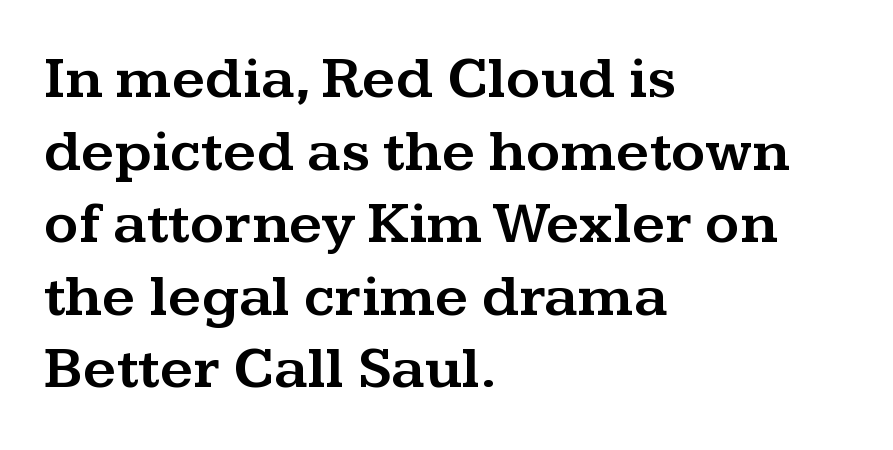
{"serif": "yes", "italic": "no", "width": "wide", "stroke_contrast": "medium", "x_height": "medium", "monospaced": "no", "underline": "no", "align": "left", "line_spacing_ratio": 1.23, "letter_spacing": "normal", "letter_spacing_em": 0.0, "glyph_px": 59}
